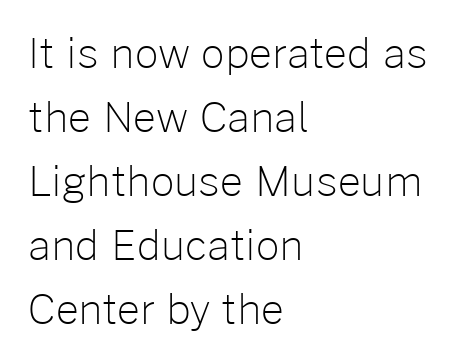
The cut favours lightness, reaching ordinary text weight at its darkest. The rendering keeps characters at their native spacing. The rag falls on the right side of this text block. The specimen omits any rule beneath the text block's lines. The rendering shows plain stroke endings on the letterforms — a sans-serif design.
